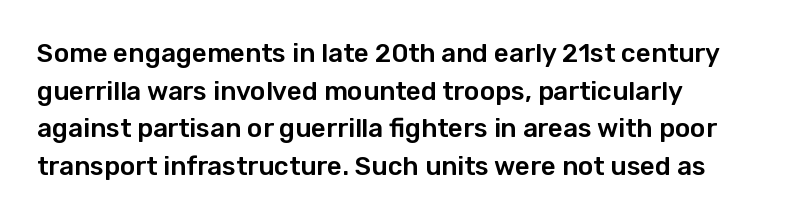
The image shows 26 px text type, upright; set normal line spacing (1.45x), normal letter spacing, not underlined.
